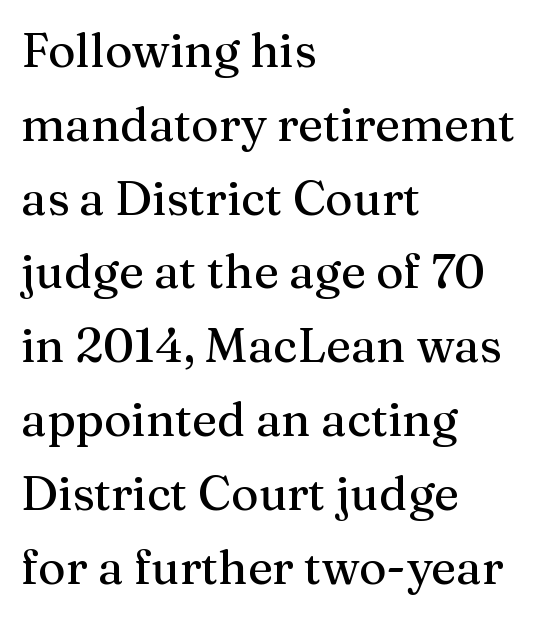
The image shows 47 px serif type, upright; set left-aligned, normal line spacing (1.57x), normal letter spacing, not underlined; medium stroke contrast and a medium x-height.
